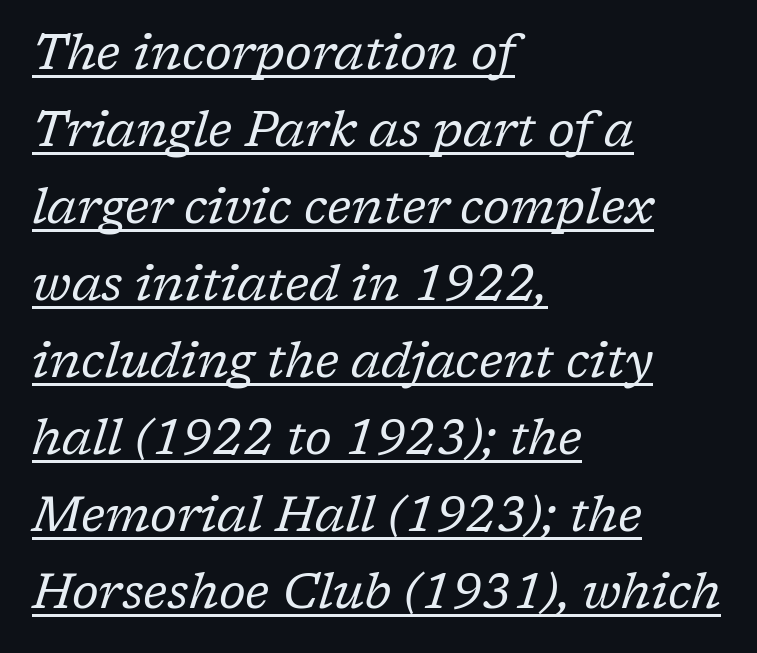
Q: Is the text bold? A: No.
Q: Is the text italic (slanted)? A: Yes, it leans right by about 17 degrees.
Q: Is the typeface a serif or a sans-serif typeface? A: Serif.
Q: Is the text underlined? A: Yes.
Q: How is the paragraph aligned? A: Left-aligned.
Q: Is the spacing between letters normal or unusually wide? A: Normal.
Q: Is the spacing between lines tight, normal or loose? A: Normal.
Q: Width (condensed, normal, or wide)? A: Normal.
Q: Stroke contrast? A: Low.
Q: x-height? A: Medium.
Q: Monospaced? A: No.
